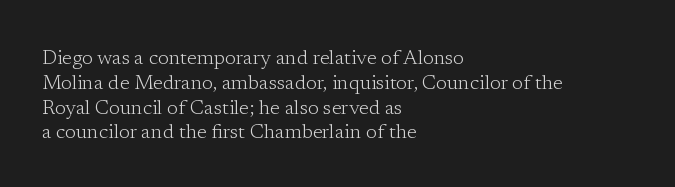
Each stroke keeps to a modest, everyday thickness or less. The type is set solid horizontally, with unmodified tracking. Italic: no, the glyphs are upright roman. In CSS terms this would be text-align: left.
